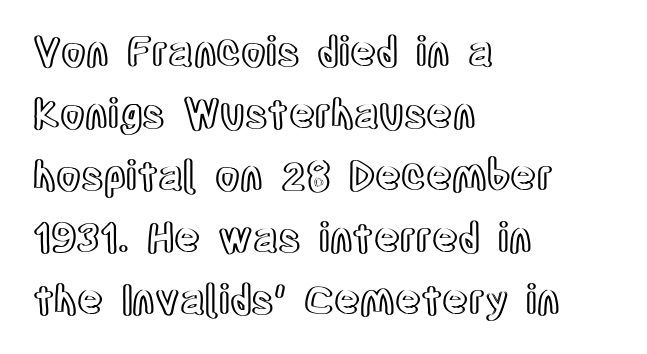
Is there much room between lines? A standard amount, neither cramped nor airy. Reading down the block, your eye returns to a fixed left position each line. The gap between lines stays unmarked. The passage shown is typed in a proportional face where columns would drift.
